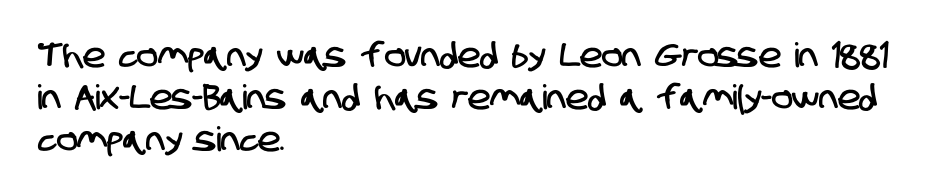
The image shows 34 px condensed sans-serif type; set left-aligned, line spacing 1.23x, normal letter spacing, not underlined; low stroke contrast and a large x-height.
